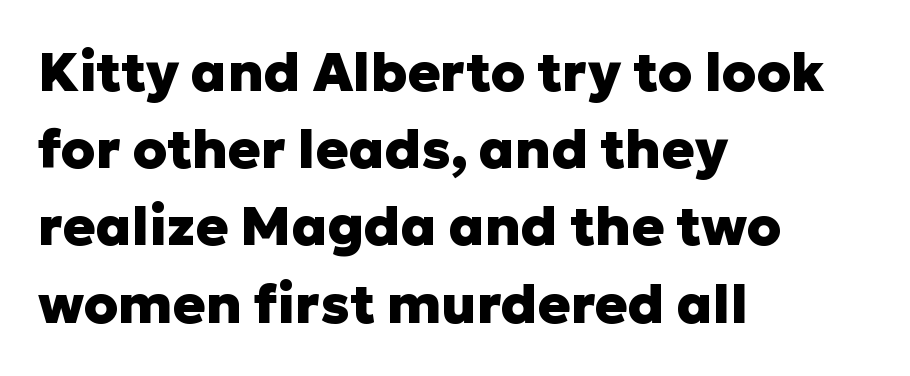
Q: Is the text bold? A: Yes.
Q: Is the text italic (slanted)? A: No, it is upright.
Q: Is the typeface a serif or a sans-serif typeface? A: Sans-serif.
Q: Is the text underlined? A: No.
Q: How is the paragraph aligned? A: Left-aligned.
Q: Is the spacing between letters normal or unusually wide? A: Normal.
Q: Is the spacing between lines tight, normal or loose? A: Normal.
Q: Width (condensed, normal, or wide)? A: Normal.
Q: Stroke contrast? A: Low.
Q: x-height? A: Medium.
Q: Monospaced? A: No.
